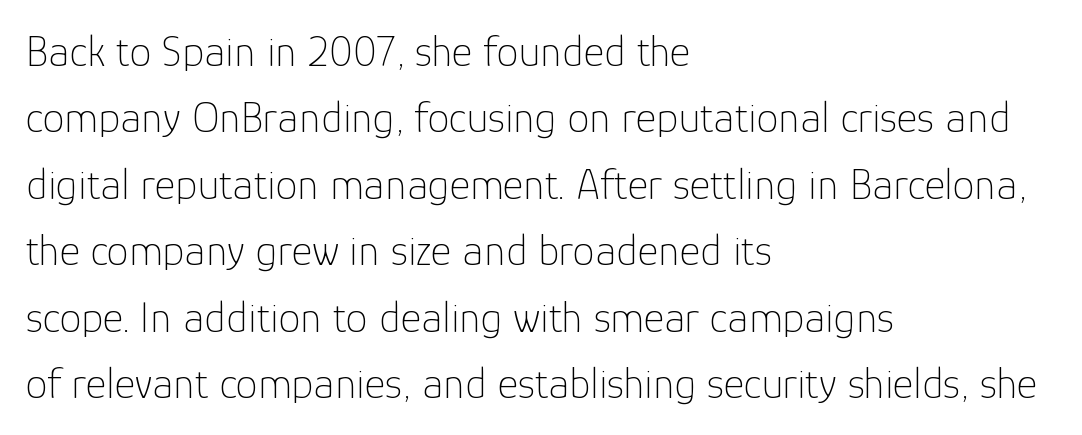
I'd call this a sans setting — the letters go barefoot. Words float on clear page, feet unadorned. This sample uses an upright cut, with every glyph sitting square on the baseline. A classic flush-left, rag-right setting is used for this passage. A typesetter would call this zero additional tracking.
